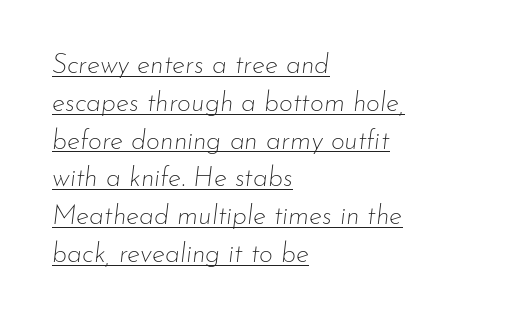
The line texture is even and compact thanks to regular tracking. The passage is arranged the way most books set body copy — flush left. The lines sit at an ordinary, default distance from one another. Stems and bowls with no extra thickness — not bold.
